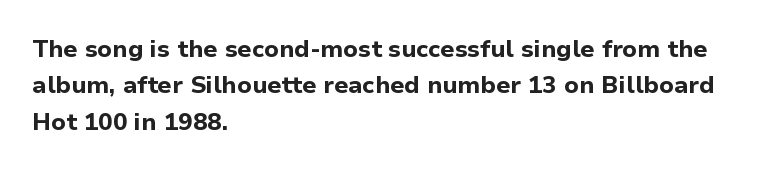
Q: Is the text bold? A: Yes.
Q: Is the text italic (slanted)? A: No, it is upright.
Q: Is the text underlined? A: No.
Q: How is the paragraph aligned? A: Left-aligned.
Q: Is the spacing between letters normal or unusually wide? A: Normal.
Q: Is the spacing between lines tight, normal or loose? A: Normal.
